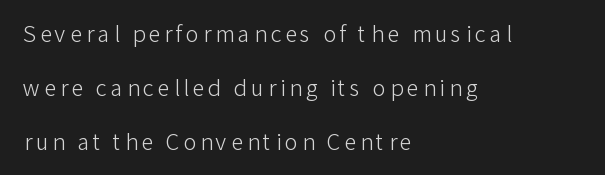
The image shows 22 px text type, upright; set left-aligned, loose line spacing (2.45x), not underlined.
